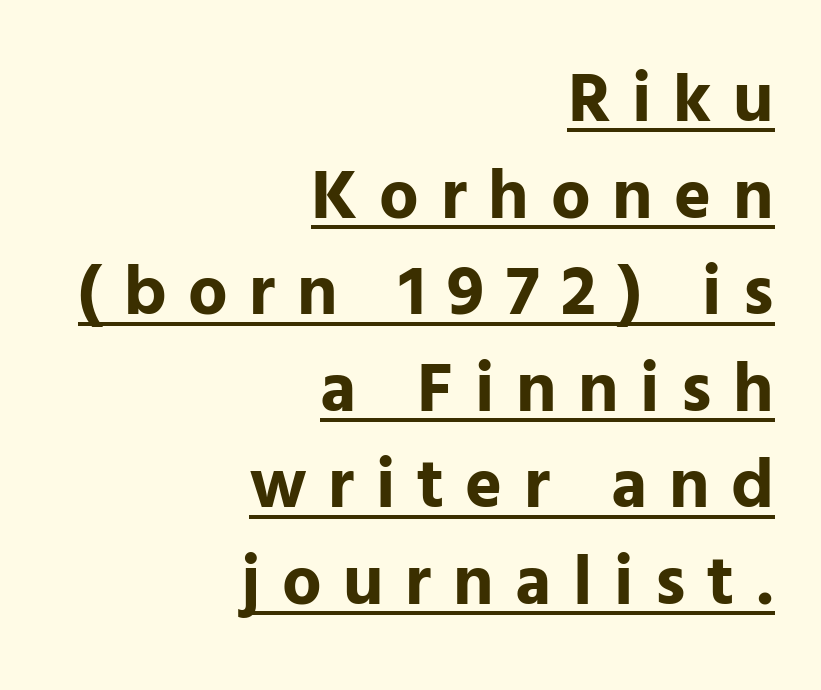
Compared with a flush-left layout, this one pins lines to the opposite, right side. Regarding leading, the lines here are spaced in the standard way. Glance below the letters and you will spot a drawn line. Classification — sans serif.
